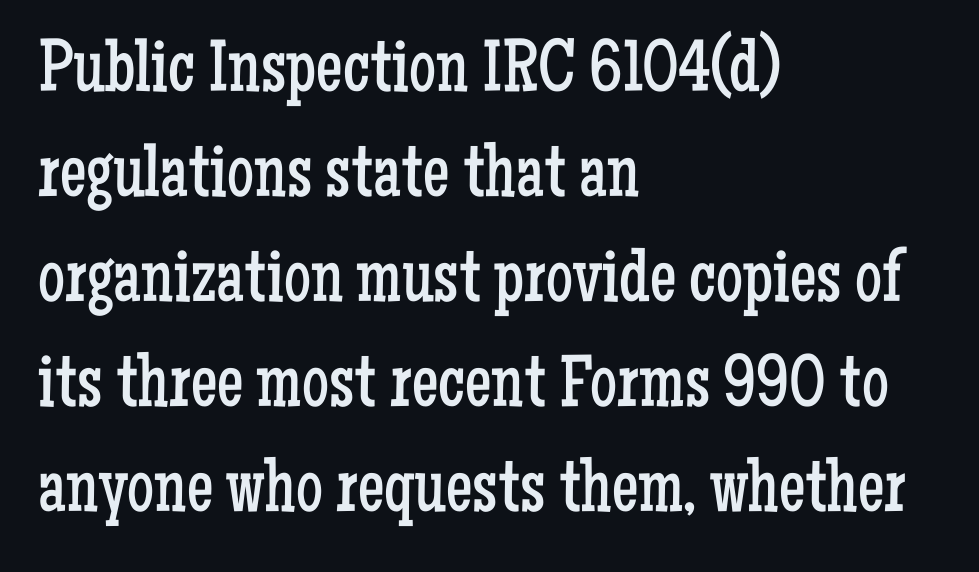
The image shows 75 px regular-weight, condensed serif type, upright; set left-aligned, normal line spacing (1.4x), normal letter spacing, not underlined; low stroke contrast and a medium x-height.
